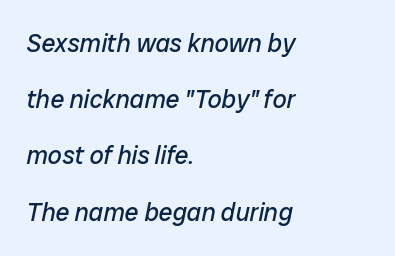
The image shows 25 px text type, italic (leaning right); set left-aligned, loose line spacing (2.25x), normal letter spacing, not underlined.
